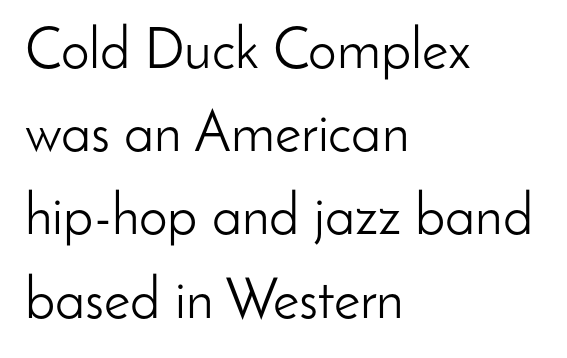
The image shows 57 px light sans-serif type, upright; set left-aligned, normal line spacing (1.46x), normal letter spacing, not underlined; low stroke contrast and a small x-height.
